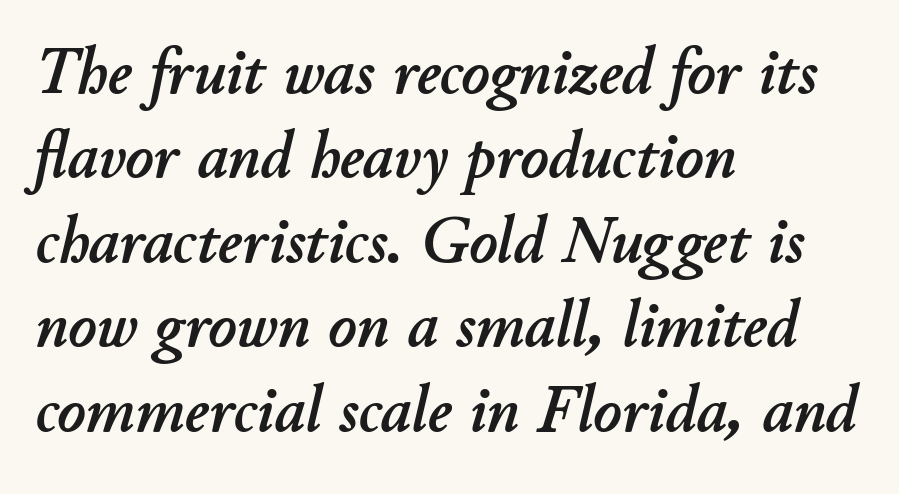
Q: Is the text italic (slanted)? A: Yes, it leans right by about 11 degrees.
Q: Is the text underlined? A: No.
Q: How is the paragraph aligned? A: Left-aligned.
Q: Is the spacing between letters normal or unusually wide? A: Normal.
Q: Is the spacing between lines tight, normal or loose? A: Normal.
Q: Width (condensed, normal, or wide)? A: Normal.
Q: Stroke contrast? A: Low.
Q: x-height? A: Small.
Q: Monospaced? A: No.
